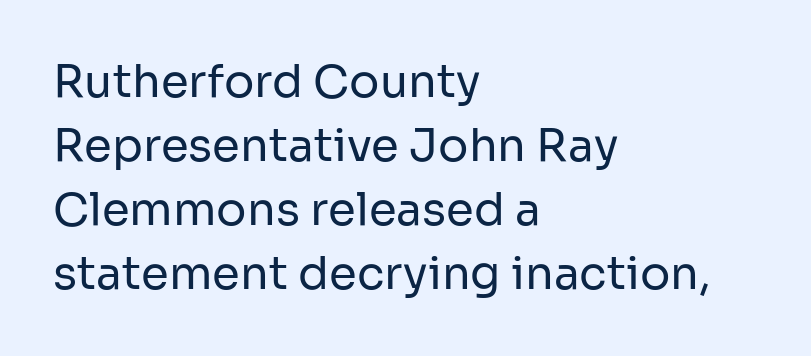
{"serif": "no", "italic": "no", "bold": "no", "weight": "regular", "width": "normal", "stroke_contrast": "low", "x_height": "medium", "monospaced": "no", "underline": "no", "align": "left", "line_spacing": "normal", "line_spacing_ratio": 1.42, "letter_spacing": "normal", "letter_spacing_em": 0.0, "glyph_px": 45}
